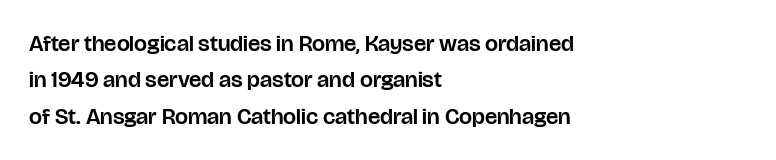
Style check: upright. Honestly, the letter spacing is just normal — you wouldn't notice it. Short and long lines alike share a common starting point at left. Any mark beneath the type? The region is blank. Interline gaps are of average width in this sample.
